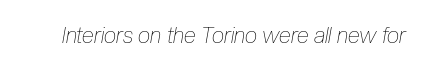
Descenders hang freely into open space. The axis of the letterforms is tilted away from vertical. Observe the ordinary spacing: letters are neighbours, not strangers. These glyphs show unthickened strokes, regular width or finer.
